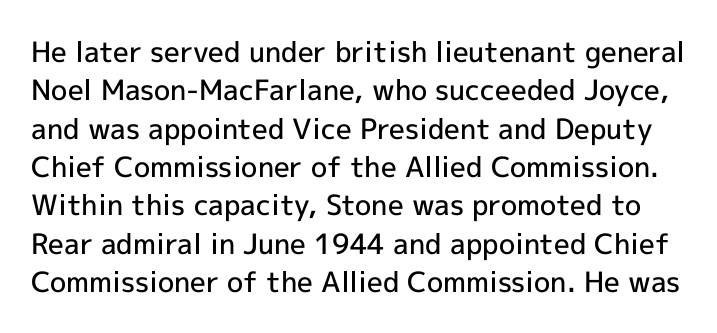
{"serif": "no", "italic": "no", "bold": "semi", "weight": "semibold", "width": "normal", "x_height": "medium", "monospaced": "no", "underline": "no", "line_spacing": "normal", "line_spacing_ratio": 1.37, "letter_spacing": "normal", "letter_spacing_em": 0.0, "glyph_px": 28}
